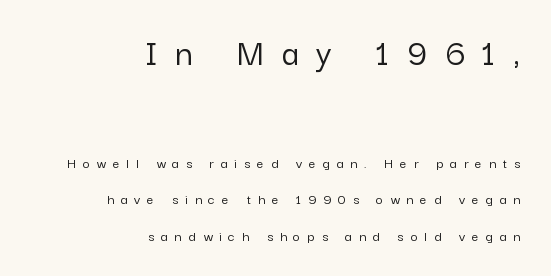
Interline gaps are noticeably wide in this sample. Compared with a flush-left layout, this one pins lines to the opposite, right side. Typesetter's note — upper block bumped up in size, lower block left smaller. Ordinary non-slanted type is in use.
